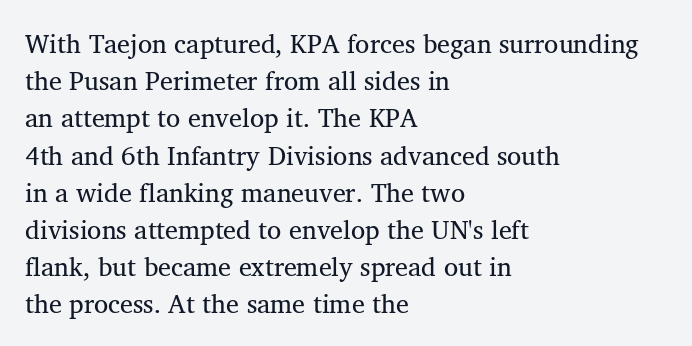
Q: Is the text italic (slanted)? A: No, it is upright.
Q: Is the text underlined? A: No.
Q: How is the paragraph aligned? A: Left-aligned.
Q: Is the spacing between letters normal or unusually wide? A: Normal.
Q: Is the spacing between lines tight, normal or loose? A: Normal.
